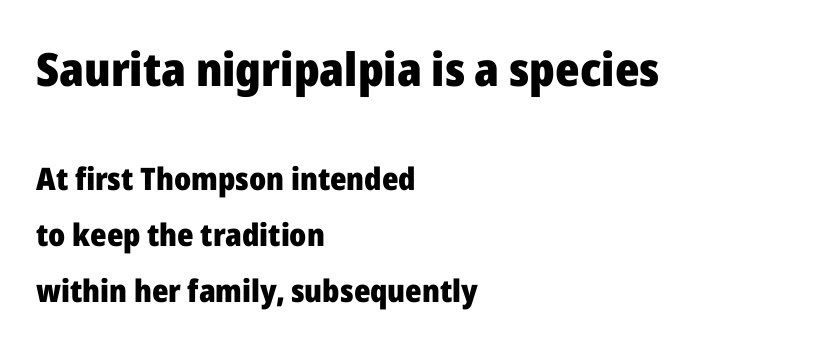
{"serif": "no", "italic": "no", "bold": "yes", "weight": "heavy", "width": "normal", "stroke_contrast": "low", "x_height": "medium", "monospaced": "no", "underline": "no", "align": "left", "line_spacing_ratio": 1.81, "letter_spacing": "normal", "letter_spacing_em": 0.0, "larger_block": "first", "size_ratio": 1.48, "glyph_px": 46}
